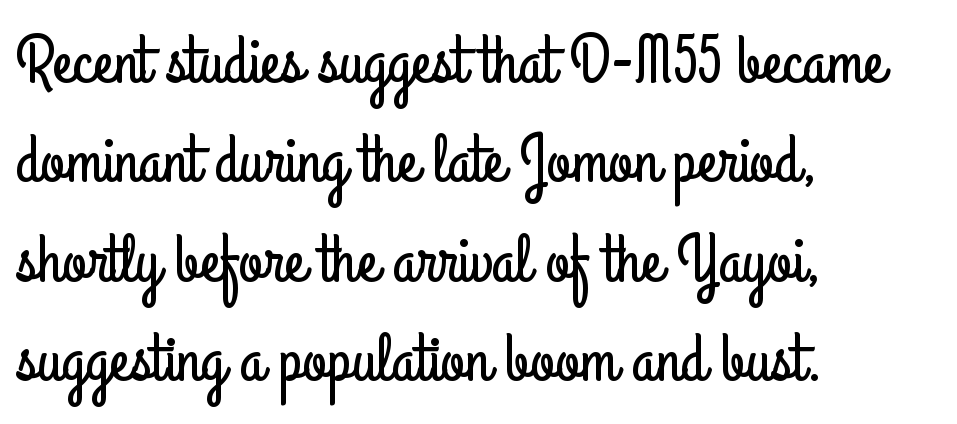
The typeface chosen for these lines omits serifs. Caption: multi-line text, flush left, ragged right. The glyphs are unaccompanied by any horizontal stroke below them. A typesetter would call this proportional, since set widths differ per character. Students, note that the glyphs here touch the page at normal intervals.
